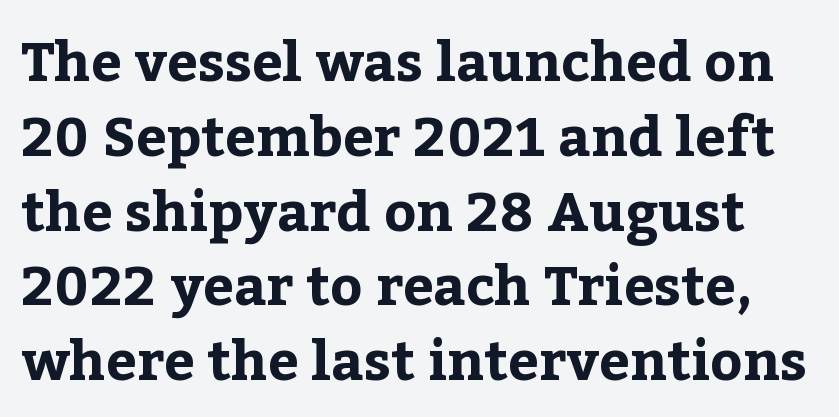
The image shows 55 px bold serif type, upright; set normal line spacing (1.36x), normal letter spacing, not underlined; low stroke contrast and a medium x-height.
